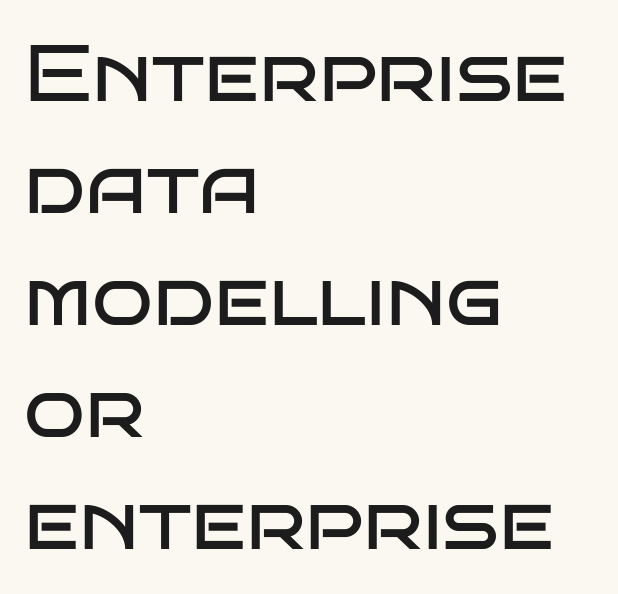
Q: Is the text bold? A: No.
Q: Is the text italic (slanted)? A: No, it is upright.
Q: Is the typeface a serif or a sans-serif typeface? A: Sans-serif.
Q: Is the text underlined? A: No.
Q: How is the paragraph aligned? A: Left-aligned.
Q: Is the spacing between letters normal or unusually wide? A: Normal.
Q: Is the spacing between lines tight, normal or loose? A: Normal.
Q: Width (condensed, normal, or wide)? A: Wide.
Q: Stroke contrast? A: Low.
Q: x-height? A: Large.
Q: Monospaced? A: No.
